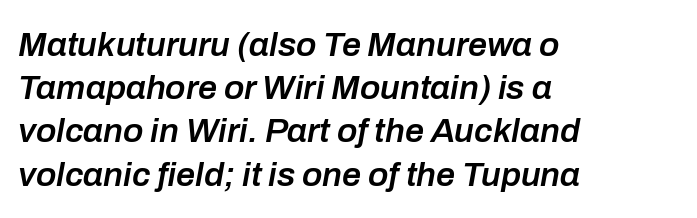
The image shows 34 px semibold type, italic (leaning right); set left-aligned, normal line spacing (1.27x), normal letter spacing, not underlined; low stroke contrast and a medium x-height.
